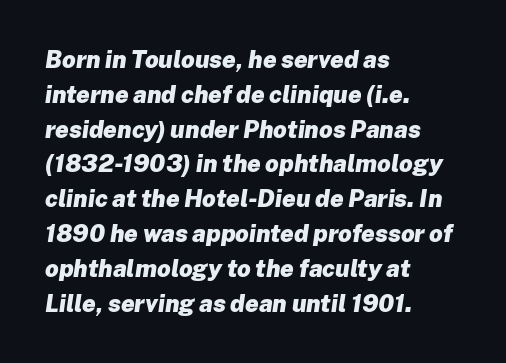
{"italic": "yes", "lean": "right", "slant_degrees": 8, "bold": "yes", "underline": "no", "align": "left", "line_spacing": "normal", "line_spacing_ratio": 1.45, "letter_spacing": "normal", "letter_spacing_em": 0.0, "glyph_px": 24}
